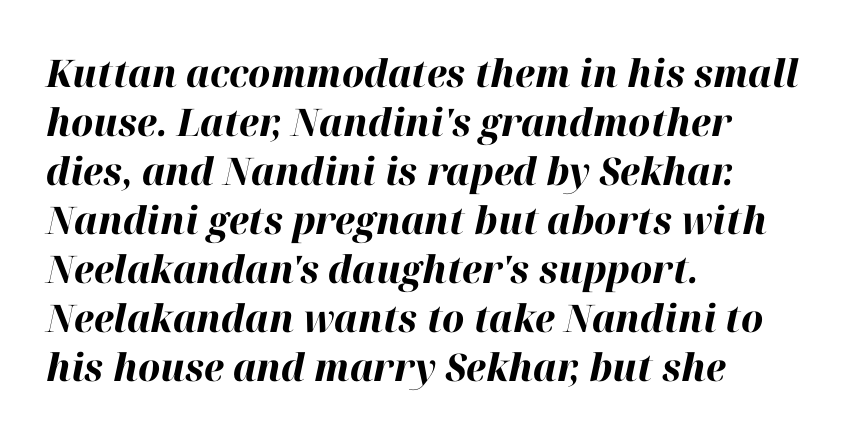
{"italic": "yes", "lean": "right", "slant_degrees": 12, "bold": "yes", "weight": "bold", "width": "normal", "stroke_contrast": "high", "x_height": "medium", "monospaced": "no", "underline": "no", "align": "left", "line_spacing": "normal", "line_spacing_ratio": 1.29, "letter_spacing": "normal", "letter_spacing_em": 0.0, "glyph_px": 38}
